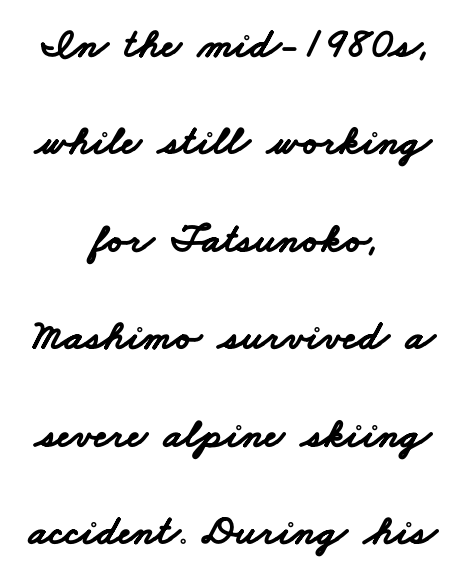
{"serif": "no", "bold": "yes", "weight": "bold", "width": "wide", "stroke_contrast": "low", "x_height": "small", "monospaced": "no", "underline": "no", "align": "center", "line_spacing": "loose", "line_spacing_ratio": 2.32, "letter_spacing": "normal", "letter_spacing_em": 0.0, "glyph_px": 42}
